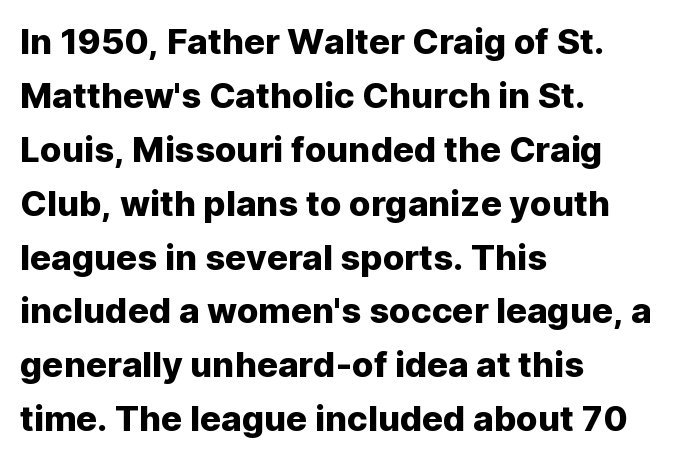
{"serif": "no", "italic": "no", "width": "normal", "stroke_contrast": "low", "x_height": "medium", "monospaced": "no", "underline": "no", "align": "left", "line_spacing": "normal", "line_spacing_ratio": 1.54, "letter_spacing": "normal", "letter_spacing_em": 0.0, "glyph_px": 35}
